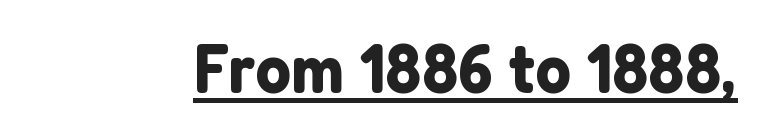
{"serif": "no", "italic": "no", "width": "normal", "stroke_contrast": "low", "x_height": "medium", "monospaced": "no", "underline": "yes", "letter_spacing": "normal", "letter_spacing_em": 0.0, "glyph_px": 70}
